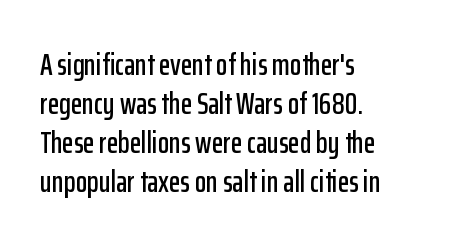
I'd call this a sans setting — the letters go barefoot. These lines were composed using upright roman letters. Honestly, the row spacing looks completely unremarkable. Note the varied advance widths — an 'i' is clearly narrower than an 'm'. Letter spacing: default. A clean baseline with only descenders dipping below it.
